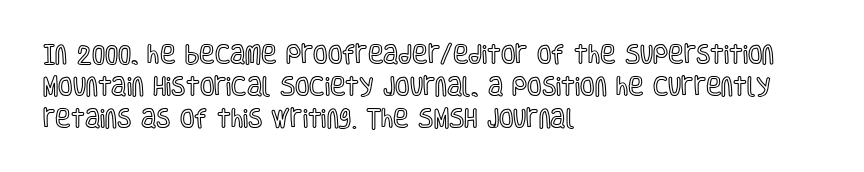
{"italic": "no", "underline": "no", "align": "left", "line_spacing": "normal", "line_spacing_ratio": 1.52, "letter_spacing": "normal", "letter_spacing_em": 0.0, "glyph_px": 21}
